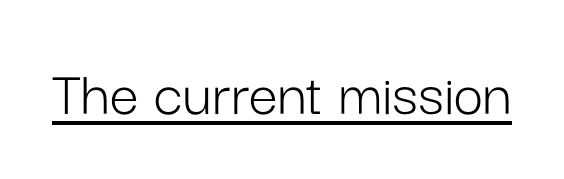
{"serif": "no", "italic": "no", "bold": "no", "weight": "light", "width": "normal", "stroke_contrast": "low", "x_height": "medium", "monospaced": "no", "underline": "yes", "letter_spacing": "normal", "letter_spacing_em": 0.0, "glyph_px": 65}
